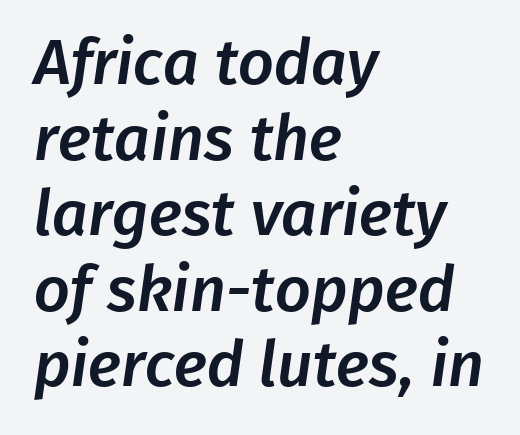
The image shows 63 px sans-serif type; set left-aligned, line spacing 1.2x, normal letter spacing, not underlined; low stroke contrast and a medium x-height.
